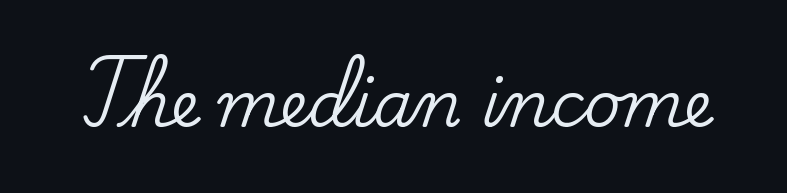
The image shows 63 px serif type; set normal letter spacing, not underlined; low stroke contrast and a small x-height.
